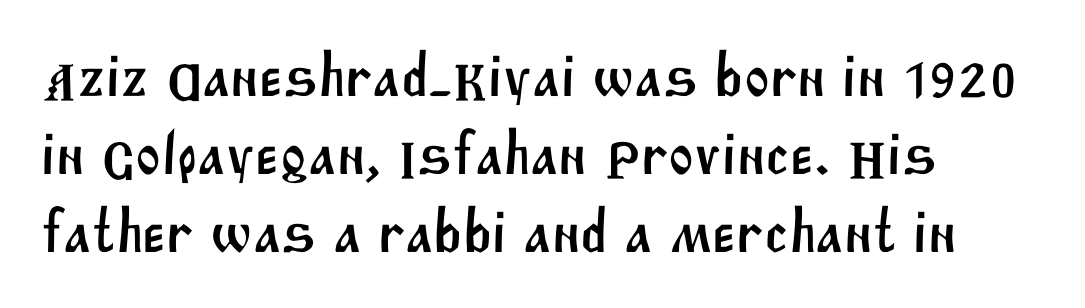
Q: Is the typeface a serif or a sans-serif typeface? A: Sans-serif.
Q: Is the text underlined? A: No.
Q: How is the paragraph aligned? A: Left-aligned.
Q: Is the spacing between letters normal or unusually wide? A: Normal.
Q: Is the spacing between lines tight, normal or loose? A: Normal.
Q: Width (condensed, normal, or wide)? A: Normal.
Q: Stroke contrast? A: Medium.
Q: x-height? A: Large.
Q: Monospaced? A: No.
